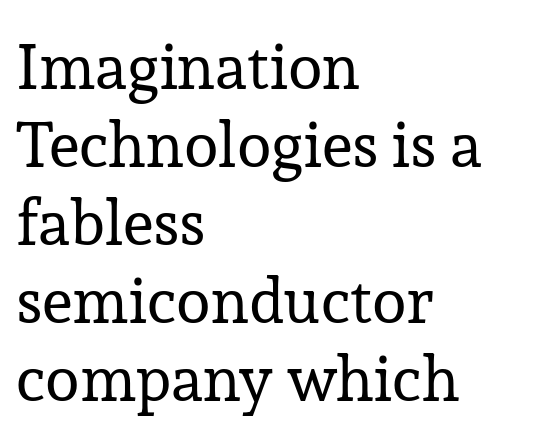
Letterform terminals end in serifs throughout the passage. The rendering keeps characters at their native spacing. The string is rendered with underlining switched off. Looks like regular typesetting: each glyph gets only the width it needs.
